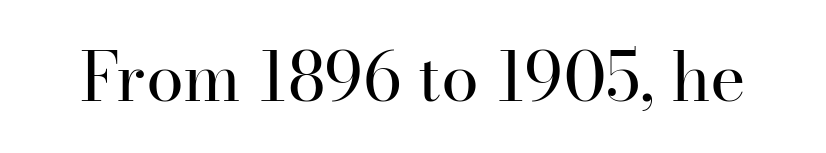
Q: Is the text bold? A: No.
Q: Is the text italic (slanted)? A: No, it is upright.
Q: Is the typeface a serif or a sans-serif typeface? A: Serif.
Q: Is the text underlined? A: No.
Q: Is the spacing between letters normal or unusually wide? A: Normal.
Q: Width (condensed, normal, or wide)? A: Normal.
Q: Stroke contrast? A: High.
Q: x-height? A: Small.
Q: Monospaced? A: No.
